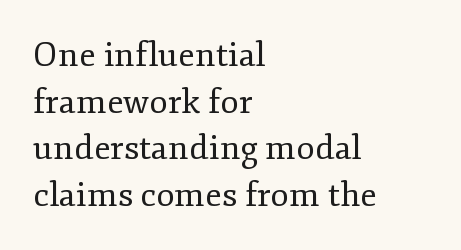
{"serif": "yes", "italic": "no", "bold": "no", "weight": "regular", "width": "normal", "stroke_contrast": "low", "x_height": "small", "monospaced": "no", "underline": "no", "align": "left", "line_spacing": "normal", "line_spacing_ratio": 1.37, "letter_spacing": "normal", "letter_spacing_em": 0.0, "glyph_px": 34}
